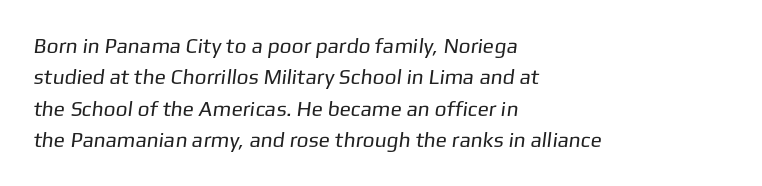
Horizontal alignment here is leftward, the default for most running prose. Inter-character spacing is left at the font's built-in metrics. The typeface has the unassuming heft of standard copy or less. Descender tails drop into unmarked territory. This sample keeps an unexceptional amount of space between lines.
